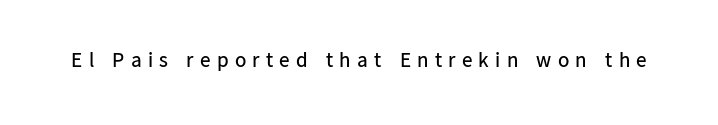
{"italic": "no", "bold": "no", "underline": "no", "letter_spacing": "wide", "letter_spacing_em": 0.3, "glyph_px": 21}
